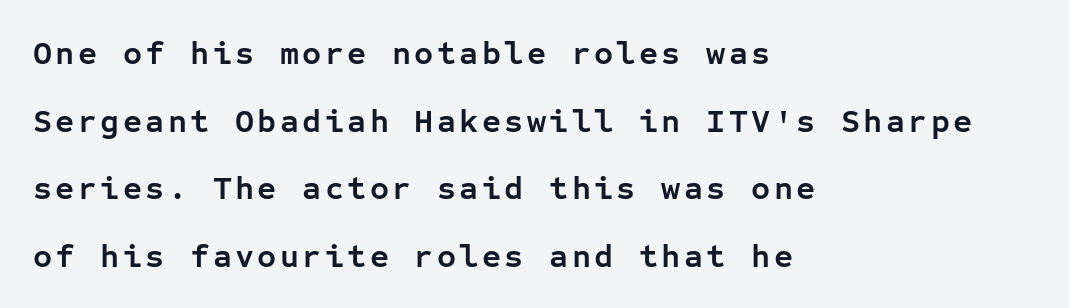
The image shows 33 px semibold sans-serif type, upright, monospaced; set left-aligned, loose line spacing (2.05x), not underlined; low stroke contrast and a medium x-height.
